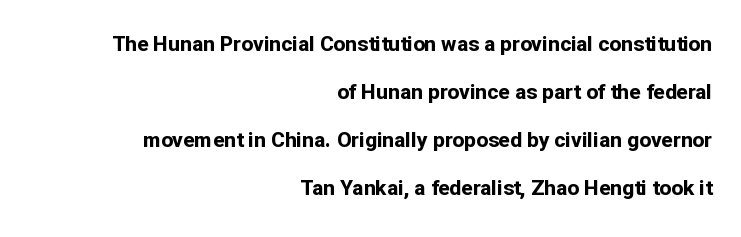
The image shows 21 px bold type, upright; set right-aligned, loose line spacing (2.29x), normal letter spacing, not underlined.
